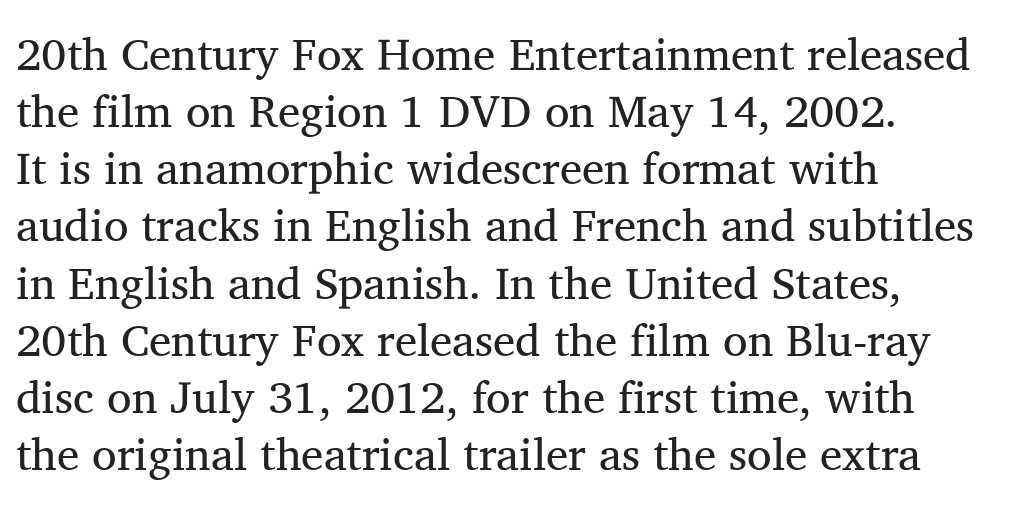
Check under the words: just untouched page. This block has exactly the height ordinary leading produces. Heaviness? Minimal to ordinary, like unemphasized prose. The lettering holds an erect, upright posture throughout. The text block is weighted toward the left margin, trailing off unevenly rightward. This is serif lettering, the kind often seen in printed books.
